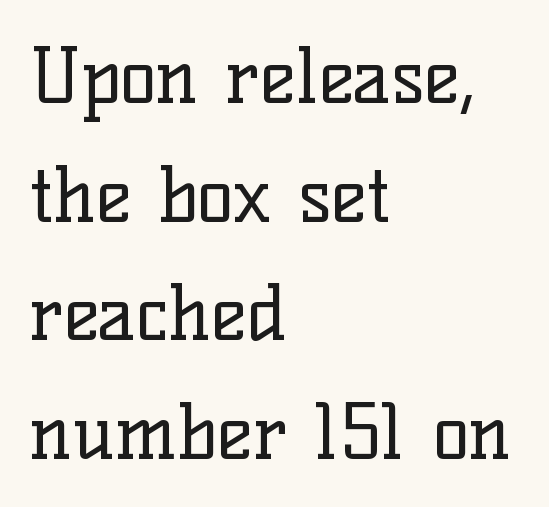
{"serif": "yes", "italic": "no", "bold": "no", "weight": "regular", "width": "normal", "stroke_contrast": "low", "x_height": "medium", "monospaced": "no", "underline": "no", "align": "left", "line_spacing": "normal", "line_spacing_ratio": 1.56, "letter_spacing": "normal", "letter_spacing_em": 0.0, "glyph_px": 76}
